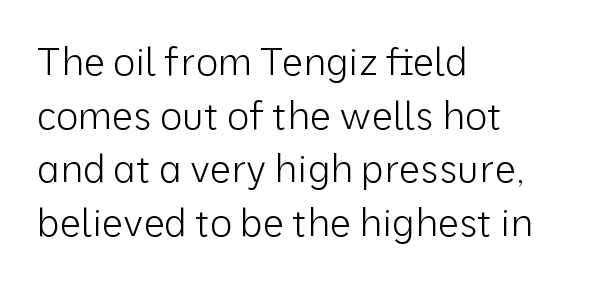
{"serif": "no", "italic": "no", "bold": "no", "weight": "light", "width": "normal", "stroke_contrast": "low", "x_height": "medium", "monospaced": "no", "underline": "no", "align": "left", "line_spacing": "normal", "line_spacing_ratio": 1.41, "letter_spacing": "normal", "letter_spacing_em": 0.0, "glyph_px": 38}
